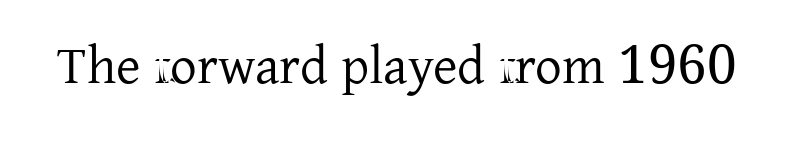
The image shows 53 px regular-weight serif type, upright; set normal letter spacing, not underlined; low stroke contrast and a medium x-height.
